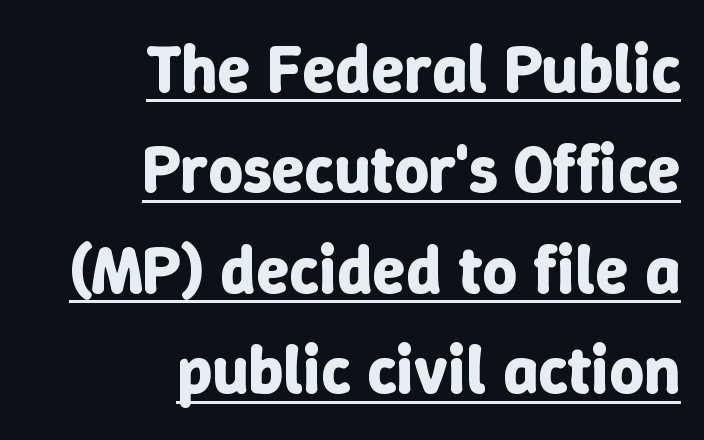
Q: Is the text bold? A: Yes.
Q: Is the text italic (slanted)? A: No, it is upright.
Q: Is the text underlined? A: Yes.
Q: How is the paragraph aligned? A: Right-aligned.
Q: Is the spacing between letters normal or unusually wide? A: Normal.
Q: Is the spacing between lines tight, normal or loose? A: Normal.
Q: Width (condensed, normal, or wide)? A: Normal.
Q: Stroke contrast? A: Low.
Q: x-height? A: Medium.
Q: Monospaced? A: No.
